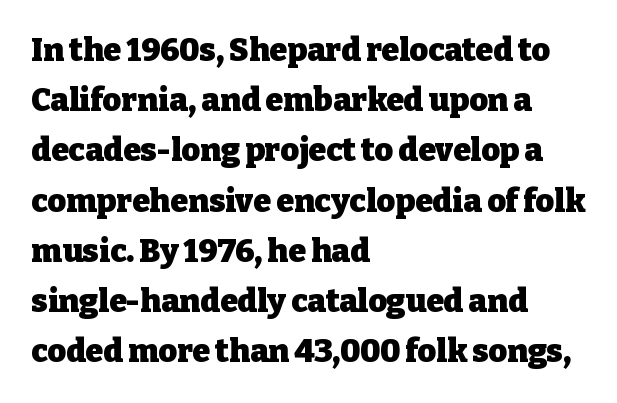
Q: Is the text bold? A: Yes.
Q: Is the text italic (slanted)? A: No, it is upright.
Q: Is the typeface a serif or a sans-serif typeface? A: Serif.
Q: Is the text underlined? A: No.
Q: How is the paragraph aligned? A: Left-aligned.
Q: Is the spacing between letters normal or unusually wide? A: Normal.
Q: Is the spacing between lines tight, normal or loose? A: Normal.
Q: Width (condensed, normal, or wide)? A: Normal.
Q: Stroke contrast? A: Low.
Q: x-height? A: Medium.
Q: Monospaced? A: No.
